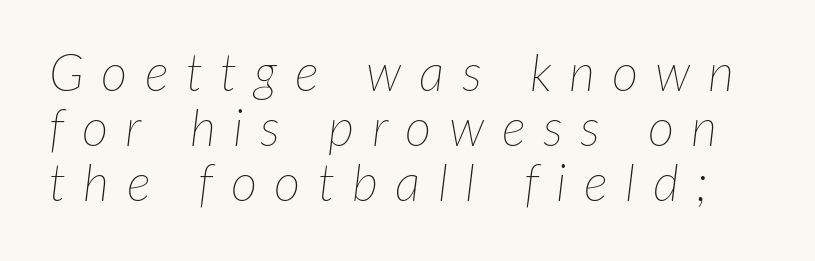
{"italic": "yes", "lean": "right", "slant_degrees": 7, "bold": "no", "weight": "thin", "width": "normal", "stroke_contrast": "low", "x_height": "medium", "monospaced": "no", "underline": "no", "line_spacing": "tight", "line_spacing_ratio": 1.08, "letter_spacing": "wide", "letter_spacing_em": 0.34, "glyph_px": 51}
